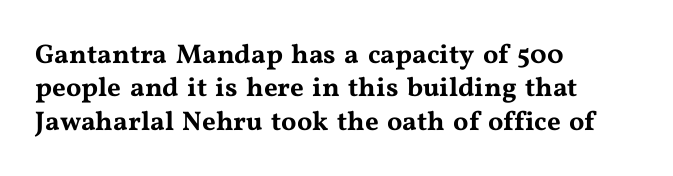
The specimen reads as upright at a glance. The words here are not underlined. Horizontal alignment here is leftward, the default for most running prose. The gaps between neighbouring characters are ordinary and unremarkable.
